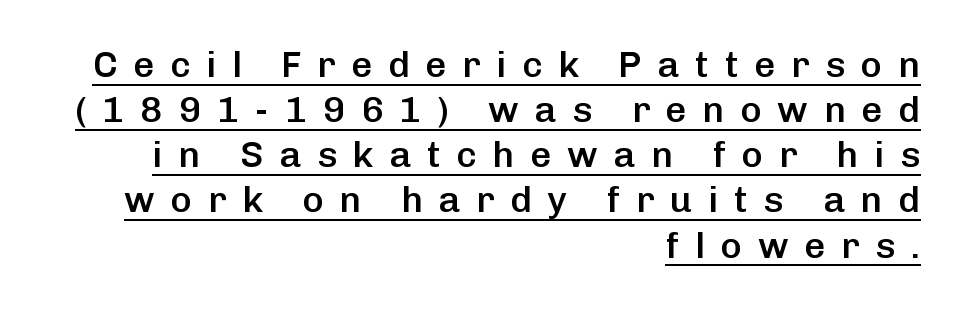
{"serif": "no", "italic": "no", "bold": "semi", "weight": "semibold", "width": "normal", "stroke_contrast": "low", "x_height": "medium", "monospaced": "no", "underline": "yes", "align": "right", "line_spacing_ratio": 1.22, "letter_spacing": "wide", "letter_spacing_em": 0.42, "glyph_px": 37}
